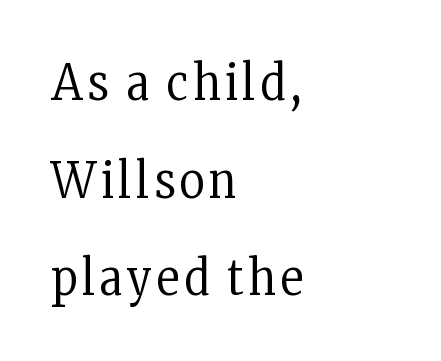
The image shows 49 px regular-weight, condensed serif type, upright; set left-aligned, loose line spacing (1.99x), not underlined; low stroke contrast and a medium x-height.
